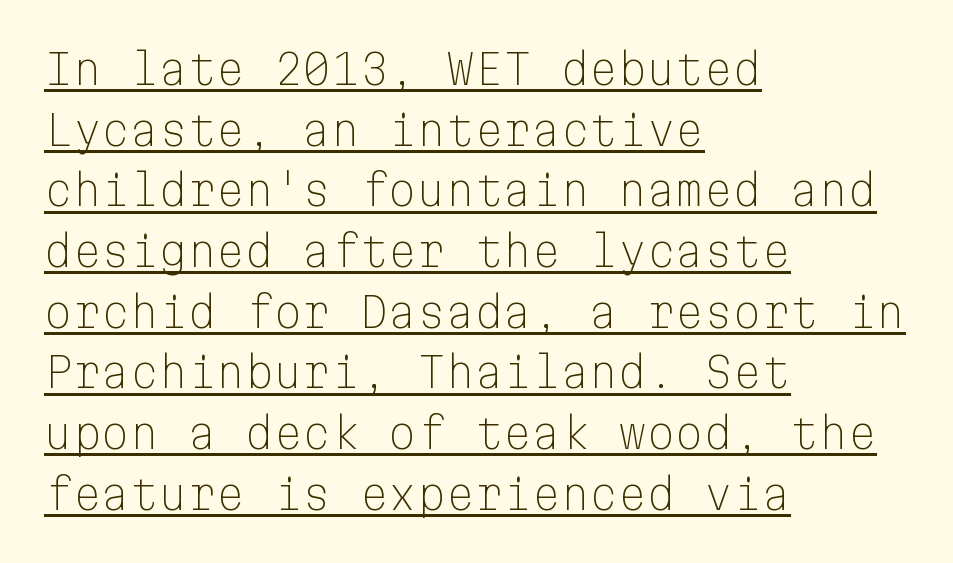
The image shows 41 px light sans-serif type, upright, monospaced; set left-aligned, normal line spacing (1.48x), normal letter spacing, underlined; low stroke contrast and a medium x-height.
